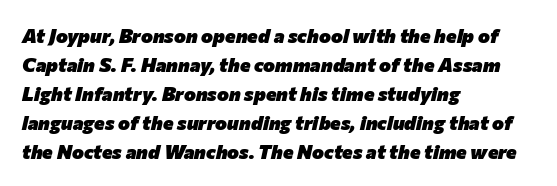
The image shows 20 px bold type, italic (leaning right); set left-aligned, normal line spacing (1.45x), normal letter spacing, not underlined.
